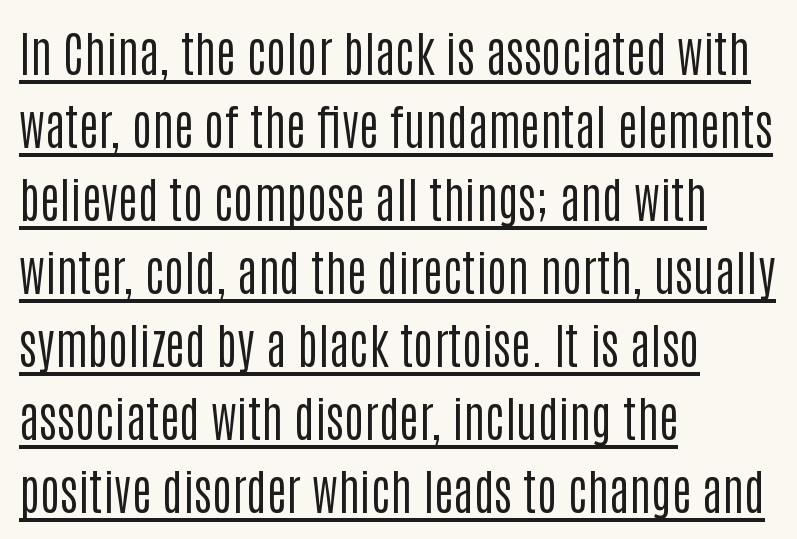
Emphasis is given by a line drawn under the lettering. Italic: no, the glyphs are upright roman. Does the copy run flush right? No — it runs flush left. Look at the bottom of the vertical strokes: they stop flat, with no serifs. Interline gaps are of average width in this sample.
